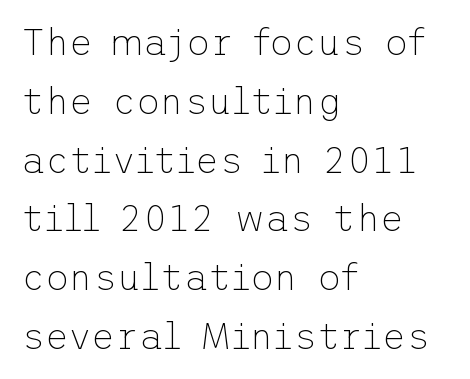
{"serif": "no", "italic": "no", "bold": "no", "weight": "thin", "width": "normal", "stroke_contrast": "low", "x_height": "medium", "underline": "no", "align": "left", "line_spacing": "normal", "line_spacing_ratio": 1.59, "letter_spacing": "normal", "letter_spacing_em": 0.0, "glyph_px": 37}
